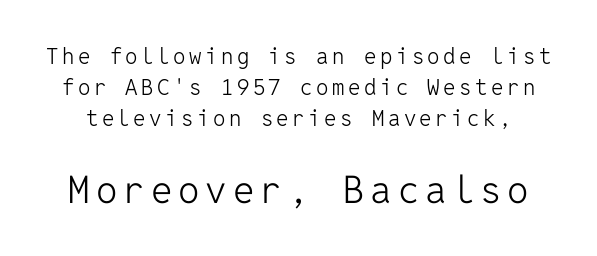
The image shows 38 px light sans-serif type, upright, monospaced; set normal line spacing (1.42x), not underlined; the second (bottom) block is 1.73x larger; low stroke contrast and a medium x-height.
